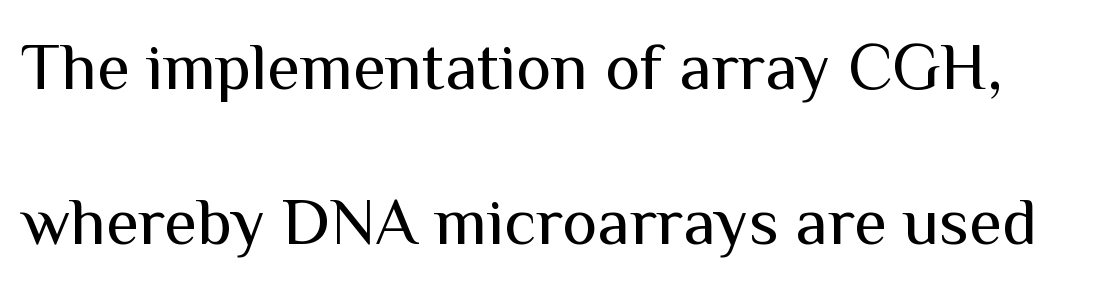
The image shows 67 px regular-weight sans-serif type, upright; set loose line spacing (2.32x), normal letter spacing, not underlined; medium stroke contrast and a medium x-height.
